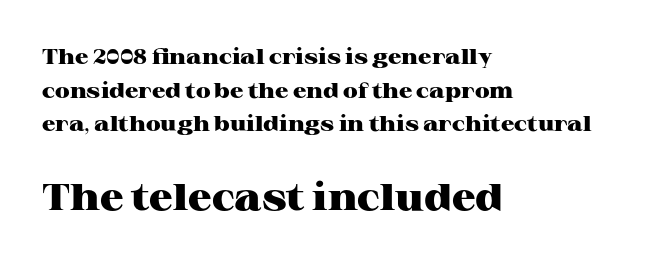
Q: Is the text bold? A: Yes.
Q: Is the text italic (slanted)? A: No, it is upright.
Q: Is the typeface a serif or a sans-serif typeface? A: Serif.
Q: Is the text underlined? A: No.
Q: How is the paragraph aligned? A: Left-aligned.
Q: Is the spacing between letters normal or unusually wide? A: Normal.
Q: Is the spacing between lines tight, normal or loose? A: Normal.
Q: Which block of text is set in a larger size, the first (top) or the second (bottom)? A: The second (bottom) one.
Q: Width (condensed, normal, or wide)? A: Wide.
Q: Stroke contrast? A: High.
Q: x-height? A: Medium.
Q: Monospaced? A: No.
